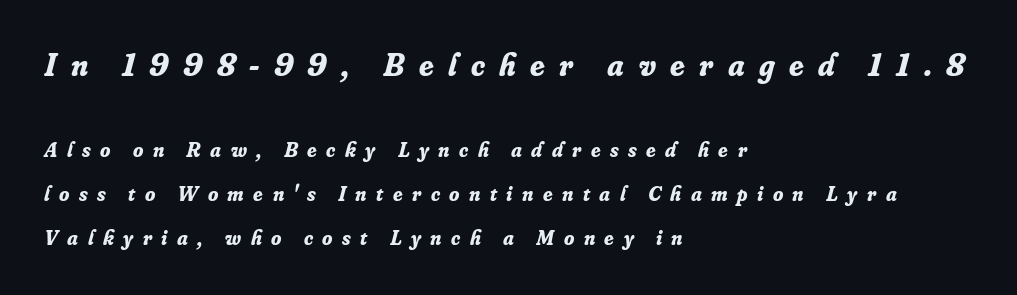
Q: Is the text bold? A: Yes.
Q: Is the text italic (slanted)? A: Yes, it leans right by about 16 degrees.
Q: Is the typeface a serif or a sans-serif typeface? A: Serif.
Q: Is the text underlined? A: No.
Q: How is the paragraph aligned? A: Left-aligned.
Q: Is the spacing between letters normal or unusually wide? A: Unusually wide.
Q: Is the spacing between lines tight, normal or loose? A: Loose.
Q: Which block of text is set in a larger size, the first (top) or the second (bottom)? A: The first (top) one.
Q: Width (condensed, normal, or wide)? A: Normal.
Q: Stroke contrast? A: Low.
Q: x-height? A: Small.
Q: Monospaced? A: No.
